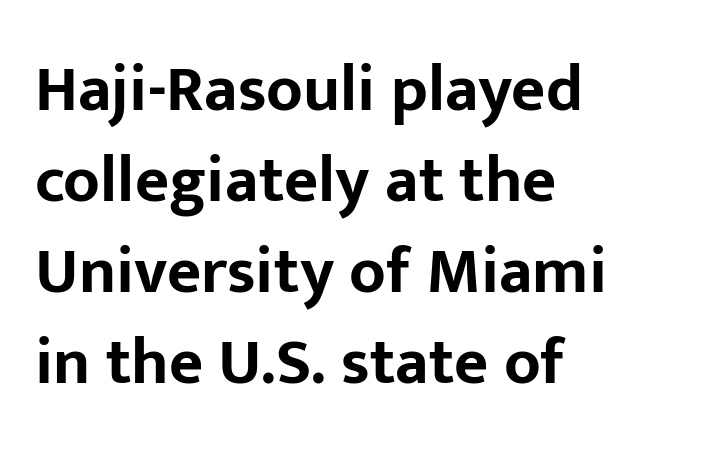
{"serif": "no", "italic": "no", "bold": "yes", "weight": "bold", "width": "normal", "stroke_contrast": "low", "x_height": "medium", "monospaced": "no", "underline": "no", "align": "left", "line_spacing": "normal", "line_spacing_ratio": 1.38, "letter_spacing": "normal", "letter_spacing_em": 0.0, "glyph_px": 66}
